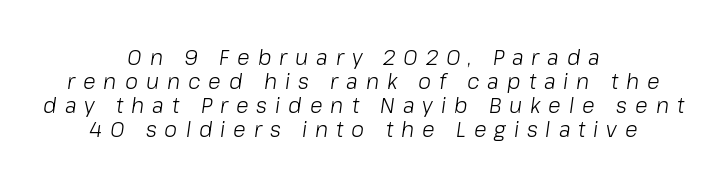
{"italic": "yes", "lean": "right", "slant_degrees": 8, "bold": "no", "underline": "no", "align": "center", "line_spacing": "tight", "line_spacing_ratio": 1.15, "letter_spacing": "wide", "letter_spacing_em": 0.38, "glyph_px": 21}
